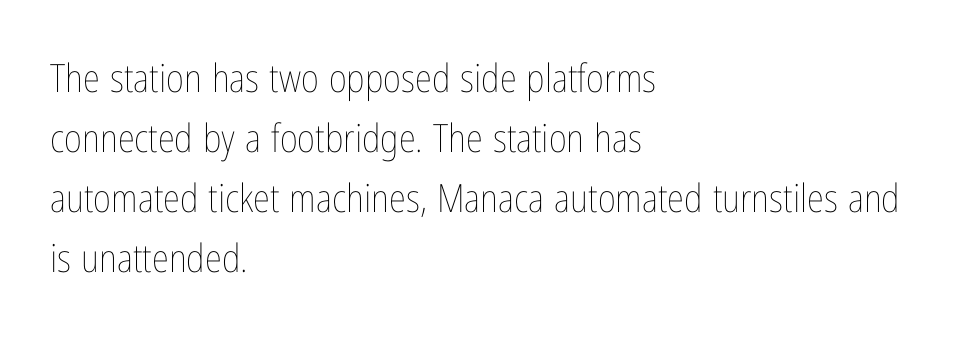
The image shows 39 px thin, condensed type, upright; set left-aligned, normal line spacing (1.54x), normal letter spacing, not underlined; low stroke contrast and a medium x-height.
